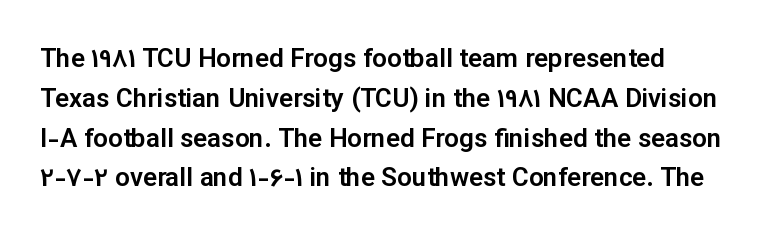
The image shows 26 px text type, upright; set normal line spacing (1.53x), normal letter spacing, not underlined.
